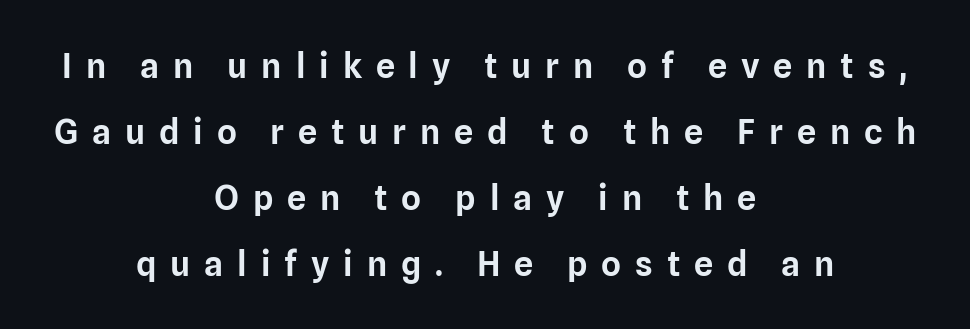
The image shows 34 px sans-serif type, upright; set centered, loose line spacing (1.94x), unusually wide letter spacing (+0.41 em), not underlined; low stroke contrast and a medium x-height.
